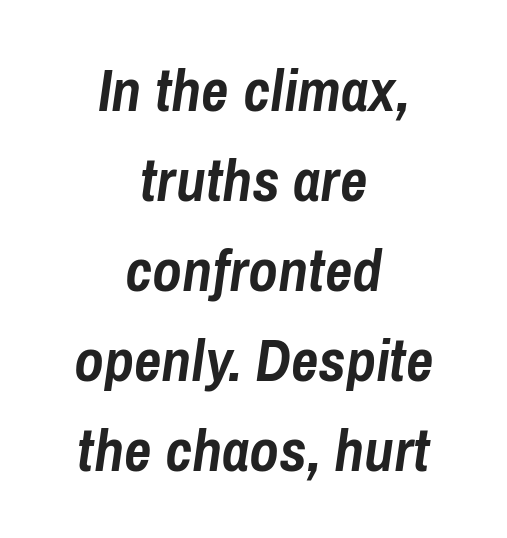
Q: Is the text bold? A: Yes.
Q: Is the text italic (slanted)? A: Yes, it leans right by about 8 degrees.
Q: Is the text underlined? A: No.
Q: How is the paragraph aligned? A: Centered.
Q: Is the spacing between letters normal or unusually wide? A: Normal.
Q: Is the spacing between lines tight, normal or loose? A: Normal.
Q: Width (condensed, normal, or wide)? A: Condensed.
Q: Stroke contrast? A: Low.
Q: x-height? A: Medium.
Q: Monospaced? A: No.
